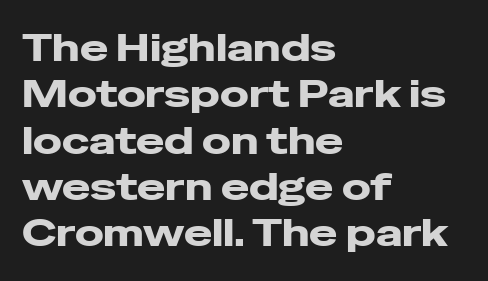
Every character sits straight up, as roman type does. Has an underline been added? It has not. Compared with typical body copy, the letter spacing here is the same. Every row of glyphs begins at an identical x-position on the left. To sum up the face: it is a sans, with no serifs.
